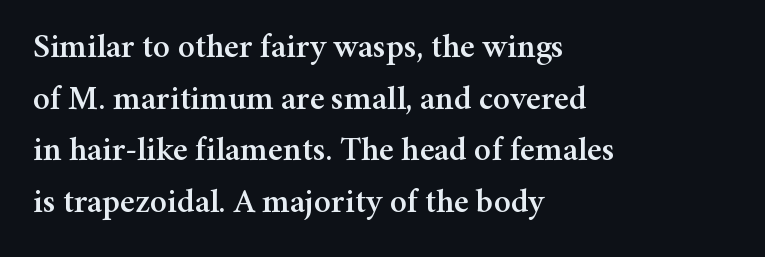
Q: Is the text italic (slanted)? A: No, it is upright.
Q: Is the typeface a serif or a sans-serif typeface? A: Serif.
Q: Is the text underlined? A: No.
Q: How is the paragraph aligned? A: Left-aligned.
Q: Is the spacing between letters normal or unusually wide? A: Normal.
Q: Is the spacing between lines tight, normal or loose? A: Normal.
Q: Width (condensed, normal, or wide)? A: Normal.
Q: Stroke contrast? A: Medium.
Q: x-height? A: Medium.
Q: Monospaced? A: No.
